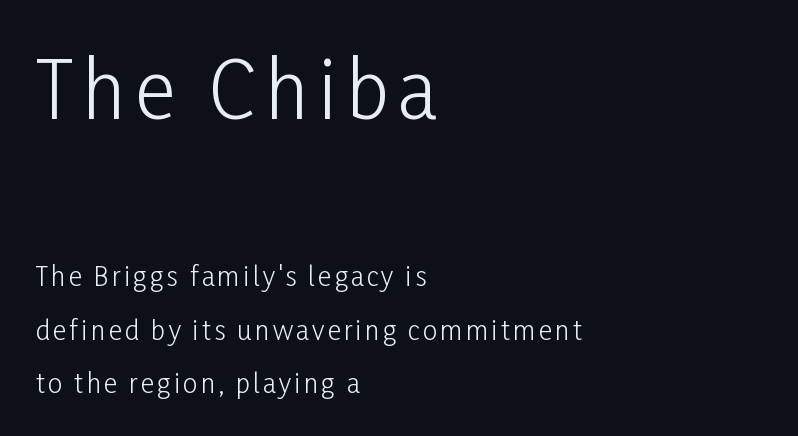
{"serif": "no", "italic": "no", "bold": "no", "weight": "light", "width": "condensed", "stroke_contrast": "low", "x_height": "medium", "monospaced": "no", "underline": "no", "align": "left", "line_spacing": "loose", "line_spacing_ratio": 2.05, "larger_block": "first", "size_ratio": 3.0, "glyph_px": 78}
